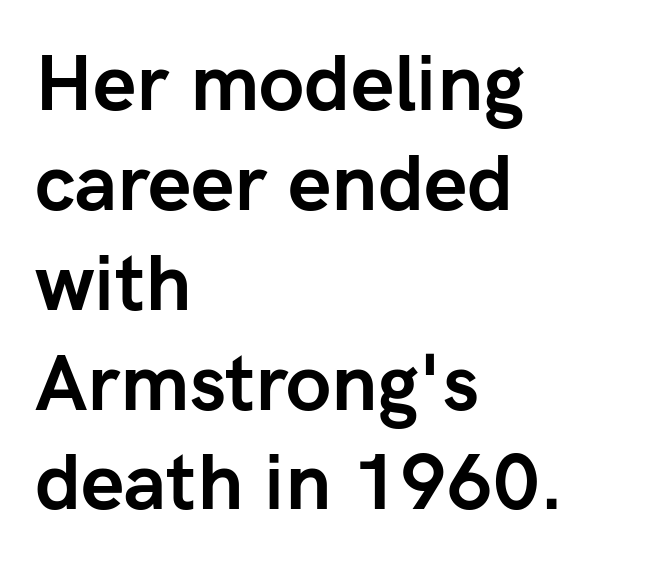
The image shows 78 px semibold sans-serif type, upright; set left-aligned, normal line spacing (1.28x), normal letter spacing, not underlined; low stroke contrast and a medium x-height.
